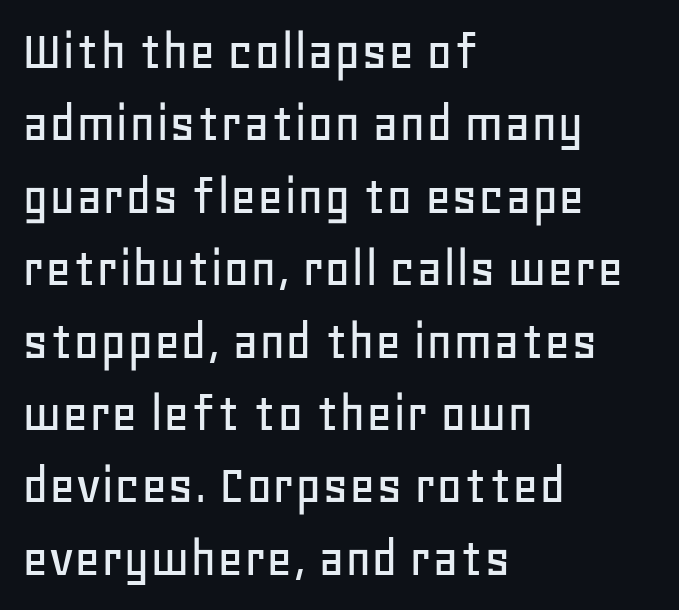
Q: Is the text italic (slanted)? A: No, it is upright.
Q: Is the typeface a serif or a sans-serif typeface? A: Sans-serif.
Q: Is the text underlined? A: No.
Q: How is the paragraph aligned? A: Left-aligned.
Q: Is the spacing between letters normal or unusually wide? A: Normal.
Q: Is the spacing between lines tight, normal or loose? A: Normal.
Q: Width (condensed, normal, or wide)? A: Normal.
Q: Stroke contrast? A: Low.
Q: x-height? A: Large.
Q: Monospaced? A: No.
